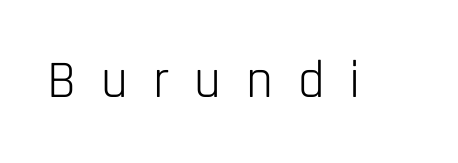
The image shows 53 px light, condensed sans-serif type, upright; set unusually wide letter spacing (+0.47 em), not underlined; low stroke contrast and a large x-height.
